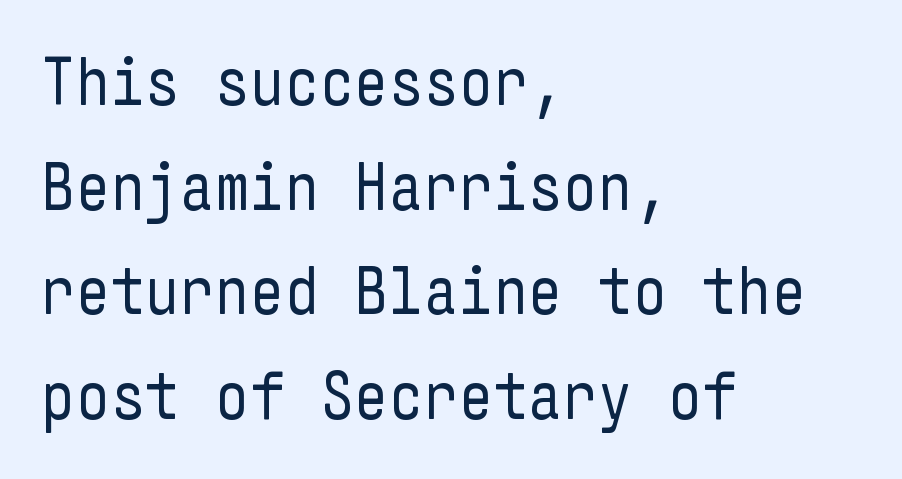
The image shows 68 px regular-weight, condensed sans-serif type, upright; set left-aligned, normal line spacing (1.54x), normal letter spacing, not underlined; low stroke contrast and a medium x-height.
